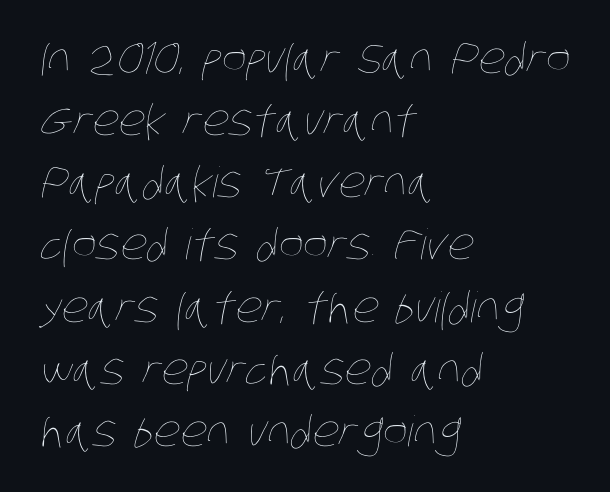
Q: Is the text bold? A: No.
Q: Is the text underlined? A: No.
Q: How is the paragraph aligned? A: Left-aligned.
Q: Is the spacing between letters normal or unusually wide? A: Normal.
Q: Is the spacing between lines tight, normal or loose? A: Normal.
Q: Width (condensed, normal, or wide)? A: Condensed.
Q: Stroke contrast? A: Low.
Q: x-height? A: Large.
Q: Monospaced? A: No.
